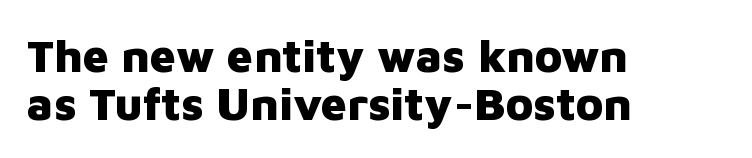
The image shows 46 px heavy sans-serif type, upright; set left-aligned, tight line spacing (1.05x), normal letter spacing, not underlined; low stroke contrast and a medium x-height.
